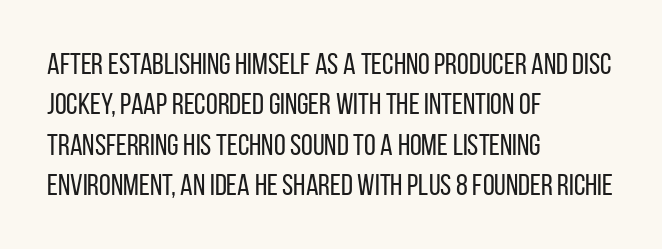
{"serif": "no", "italic": "no", "bold": "no", "weight": "regular", "width": "condensed", "stroke_contrast": "low", "x_height": "large", "monospaced": "no", "underline": "no", "align": "left", "line_spacing": "normal", "line_spacing_ratio": 1.35, "letter_spacing": "normal", "letter_spacing_em": 0.0, "glyph_px": 30}
